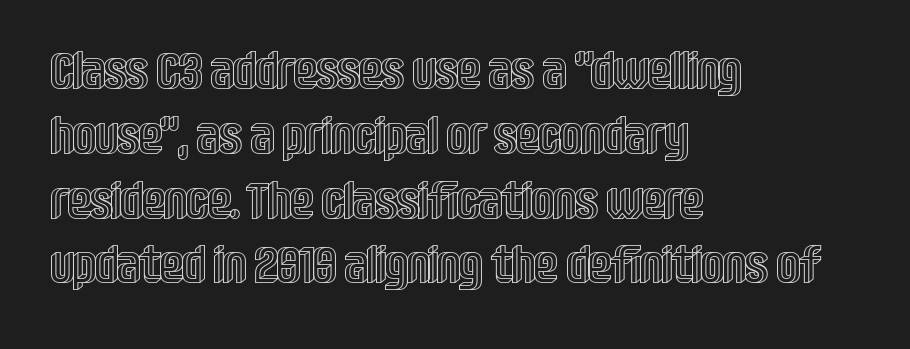
{"italic": "no", "width": "condensed", "x_height": "large", "monospaced": "no", "underline": "no", "align": "left", "line_spacing": "normal", "line_spacing_ratio": 1.27, "letter_spacing": "normal", "letter_spacing_em": 0.0, "glyph_px": 51}
